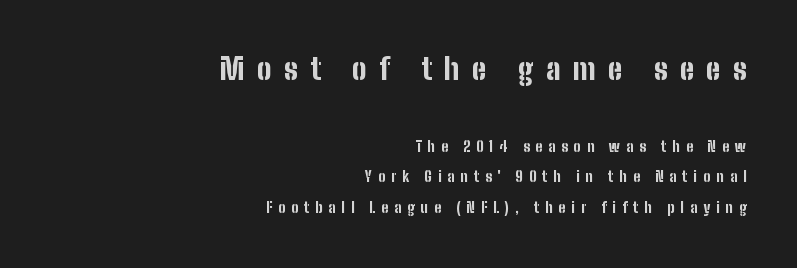
{"serif": "no", "italic": "no", "bold": "yes", "weight": "bold", "width": "condensed", "stroke_contrast": "low", "x_height": "medium", "monospaced": "no", "underline": "no", "align": "right", "line_spacing": "loose", "line_spacing_ratio": 2.19, "letter_spacing": "wide", "letter_spacing_em": 0.43, "larger_block": "first", "size_ratio": 2.07, "glyph_px": 29}
